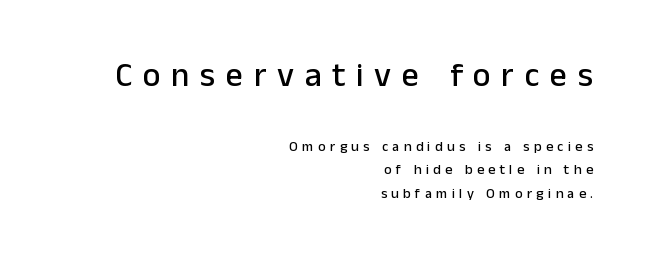
The rendering shrinks the type as you move from the upper chunk to the lower. Serif or sans? Sans — the stroke terminals are bare. The leading is moderate, giving the passage an even texture. The type is letterspaced generously, with wide tracking. These lines are rendered in a variable-pitch font.
